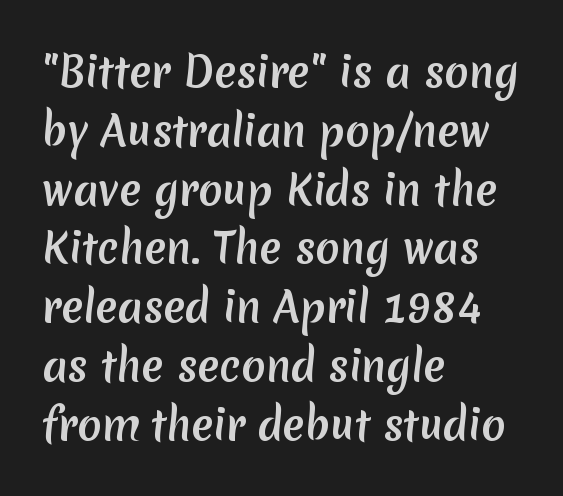
Q: Is the typeface a serif or a sans-serif typeface? A: Sans-serif.
Q: Is the text underlined? A: No.
Q: How is the paragraph aligned? A: Left-aligned.
Q: Is the spacing between letters normal or unusually wide? A: Normal.
Q: Is the spacing between lines tight, normal or loose? A: Normal.
Q: Width (condensed, normal, or wide)? A: Normal.
Q: Stroke contrast? A: Medium.
Q: x-height? A: Medium.
Q: Monospaced? A: No.
